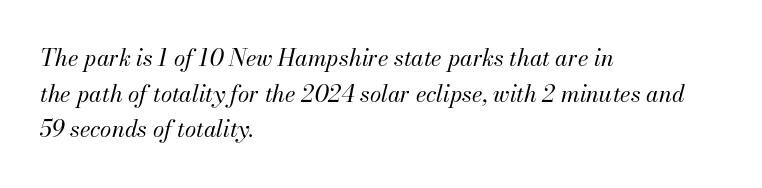
{"italic": "yes", "lean": "right", "slant_degrees": 13, "bold": "no", "underline": "no", "align": "left", "line_spacing": "normal", "line_spacing_ratio": 1.55, "letter_spacing": "normal", "letter_spacing_em": 0.0, "glyph_px": 23}
